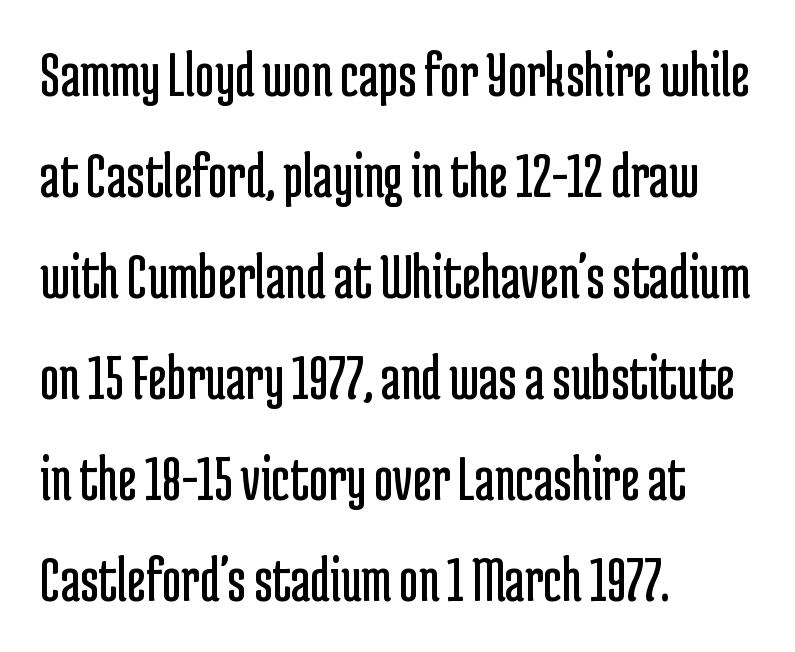
If you drew a ruler down the left edge, every line would touch it. Each word holds together tightly as a unit, with standard inter-letter gaps. Serif or sans? Sans — the stroke terminals are bare. Beneath every word, the page is bare. Unlike italic type, these characters show no tilt at all.
